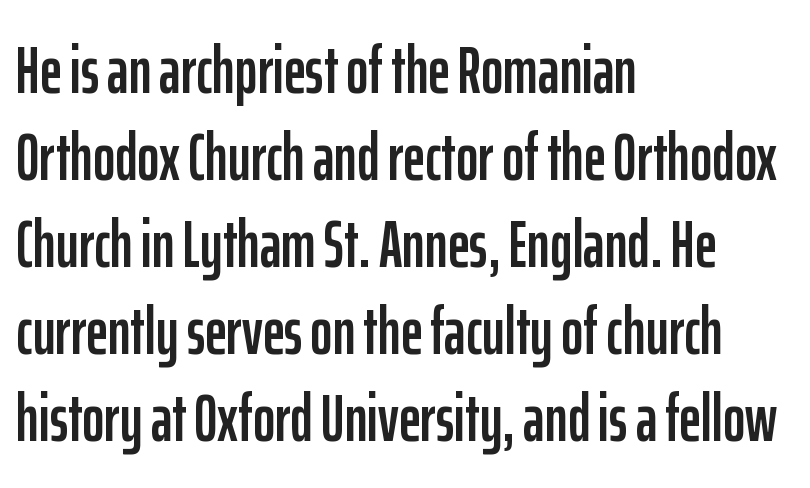
The image shows 67 px condensed sans-serif type, upright; set left-aligned, normal line spacing (1.3x), normal letter spacing, not underlined; low stroke contrast and a medium x-height.
